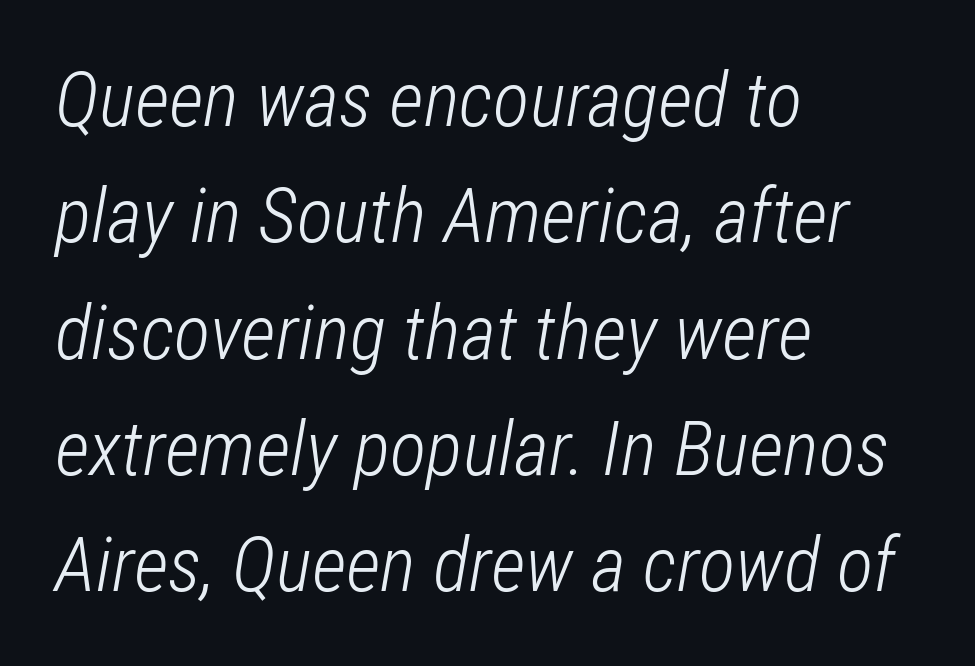
{"italic": "yes", "lean": "right", "slant_degrees": 12, "bold": "no", "weight": "light", "width": "condensed", "stroke_contrast": "low", "x_height": "medium", "monospaced": "no", "underline": "no", "align": "left", "line_spacing": "normal", "line_spacing_ratio": 1.53, "letter_spacing": "normal", "letter_spacing_em": 0.0, "glyph_px": 76}
